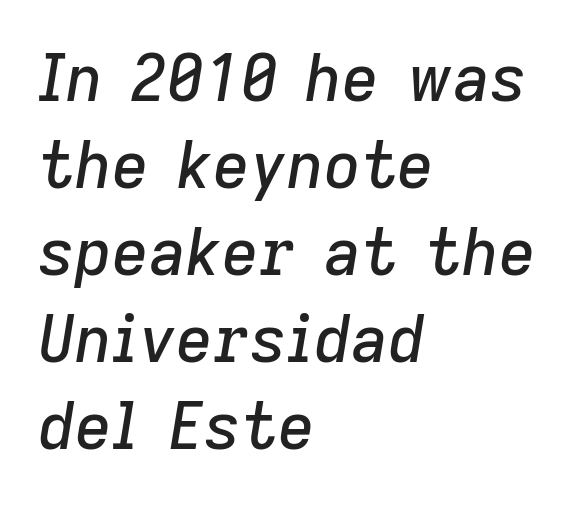
The image shows 64 px text type, italic (leaning right); set left-aligned, normal line spacing (1.36x), normal letter spacing, not underlined; low stroke contrast and a medium x-height.
